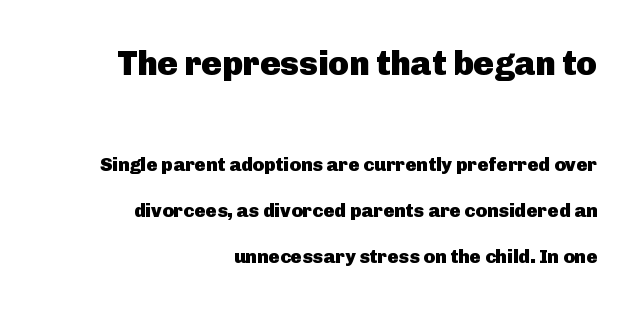
The image shows 34 px heavy sans-serif type, upright; set right-aligned, loose line spacing (2.43x), normal letter spacing, not underlined; the first (top) block is 1.79x larger; low stroke contrast and a medium x-height.
